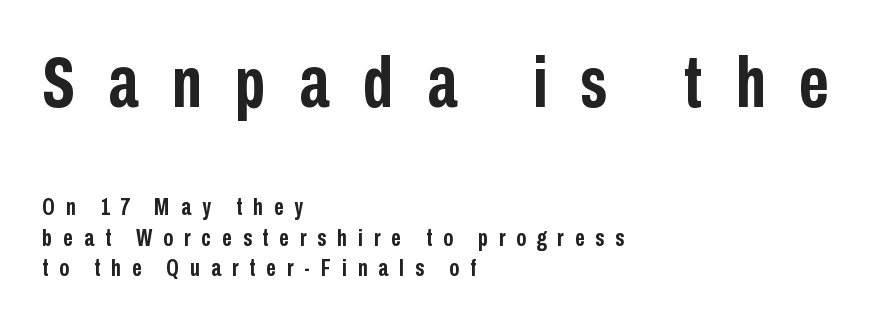
The earlier block is typeset at a bigger size than the later block. In CSS terms this would be text-align: left. The rendering uses natural spacing where letterforms have individual widths. The specimen omits any rule beneath the text block's lines.
